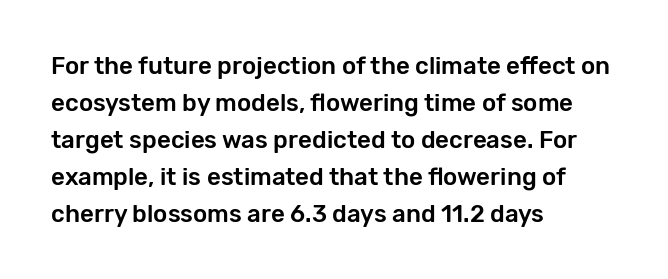
The image shows 24 px text type, upright; set left-aligned, normal line spacing (1.54x), normal letter spacing, not underlined.
